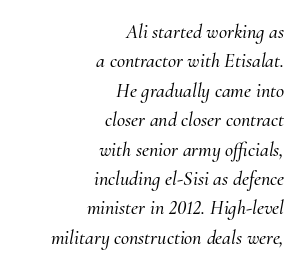
Compared with a flush-left layout, this one pins lines to the opposite, right side. A typesetter would call this leading conventional body-copy spacing. Type without underlining. Does the lettering tilt? It does — this is italic.
